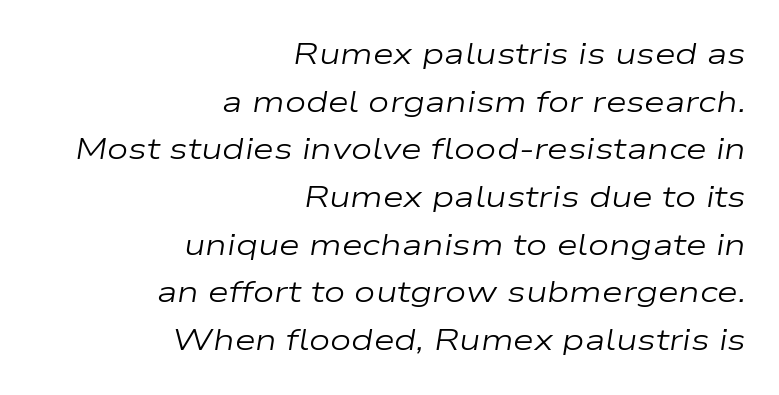
The image shows 30 px regular-weight, wide type, italic (leaning right); set right-aligned, normal line spacing (1.59x), normal letter spacing, not underlined; low stroke contrast and a medium x-height.
